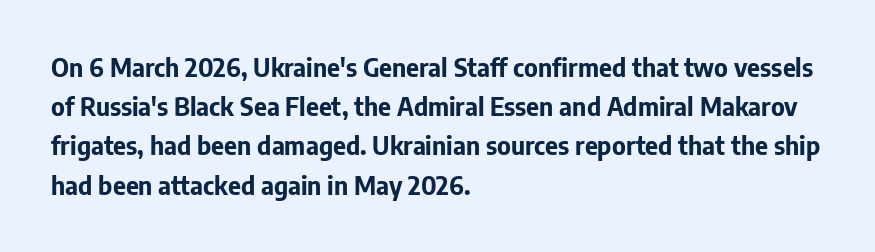
The image shows 25 px bold type, upright; set left-aligned, normal line spacing (1.57x), normal letter spacing, not underlined.
